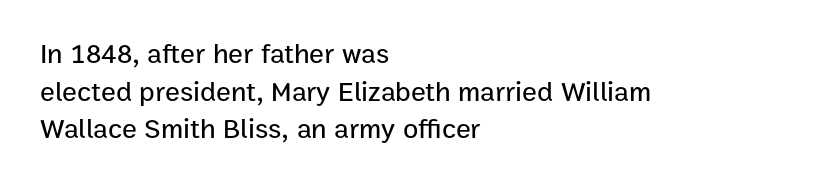
Q: Is the text italic (slanted)? A: No, it is upright.
Q: Is the typeface a serif or a sans-serif typeface? A: Sans-serif.
Q: Is the text underlined? A: No.
Q: How is the paragraph aligned? A: Left-aligned.
Q: Is the spacing between letters normal or unusually wide? A: Normal.
Q: Is the spacing between lines tight, normal or loose? A: Normal.
Q: Width (condensed, normal, or wide)? A: Normal.
Q: Stroke contrast? A: Low.
Q: x-height? A: Medium.
Q: Monospaced? A: No.
